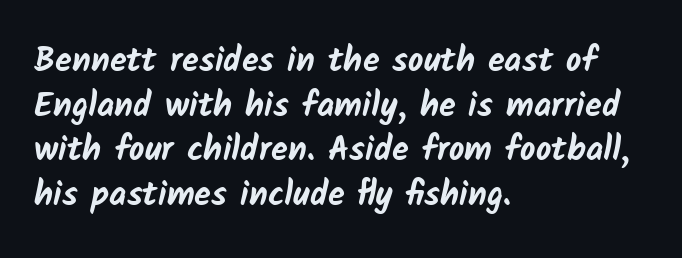
Q: Is the text bold? A: Yes.
Q: Is the typeface a serif or a sans-serif typeface? A: Sans-serif.
Q: Is the text underlined? A: No.
Q: How is the paragraph aligned? A: Left-aligned.
Q: Is the spacing between letters normal or unusually wide? A: Normal.
Q: Is the spacing between lines tight, normal or loose? A: Normal.
Q: Width (condensed, normal, or wide)? A: Normal.
Q: Stroke contrast? A: Low.
Q: x-height? A: Medium.
Q: Monospaced? A: No.
